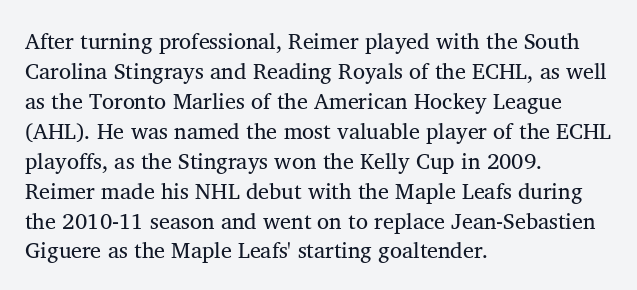
The image shows 22 px text type, upright; set left-aligned, normal line spacing (1.36x), normal letter spacing, not underlined.
